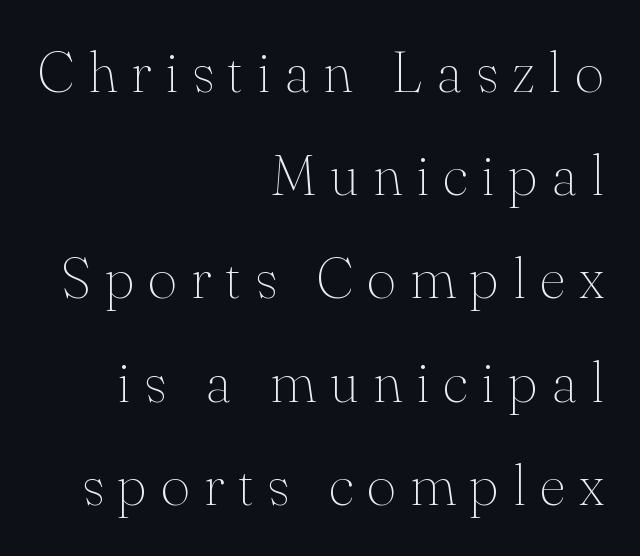
The image shows 57 px thin serif type, upright; set right-aligned, line spacing 1.81x, unusually wide letter spacing (+0.24 em), not underlined; medium stroke contrast and a small x-height.
